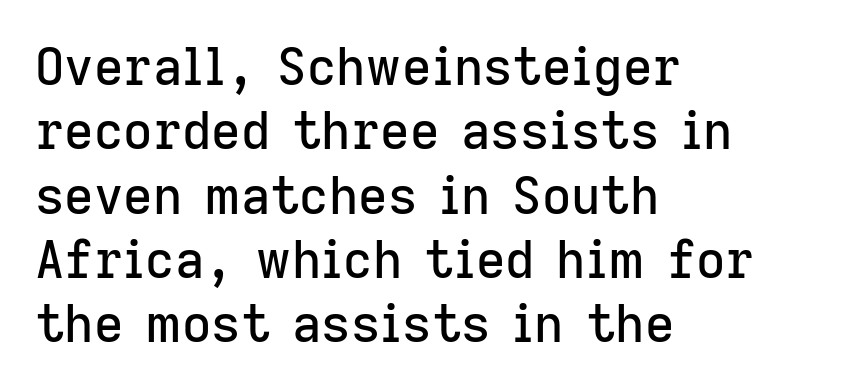
Q: Is the text italic (slanted)? A: No, it is upright.
Q: Is the typeface a serif or a sans-serif typeface? A: Sans-serif.
Q: Is the text underlined? A: No.
Q: How is the paragraph aligned? A: Left-aligned.
Q: Is the spacing between letters normal or unusually wide? A: Normal.
Q: Is the spacing between lines tight, normal or loose? A: Normal.
Q: Width (condensed, normal, or wide)? A: Normal.
Q: Stroke contrast? A: Low.
Q: x-height? A: Medium.
Q: Monospaced? A: No.
